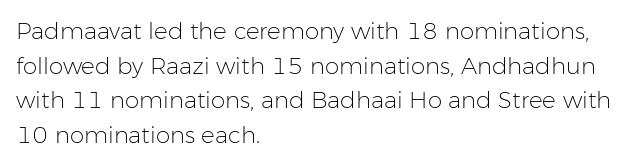
{"italic": "no", "bold": "no", "underline": "no", "align": "left", "line_spacing": "normal", "line_spacing_ratio": 1.51, "letter_spacing": "normal", "letter_spacing_em": 0.0, "glyph_px": 23}
